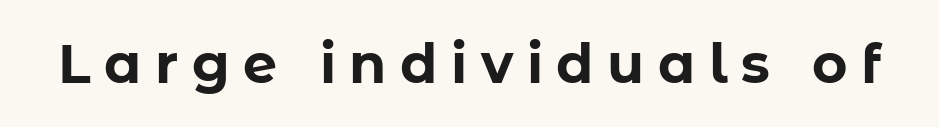
The image shows 54 px bold sans-serif type, upright; set unusually wide letter spacing (+0.25 em), not underlined; low stroke contrast and a medium x-height.
